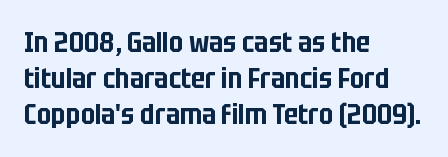
The image shows 28 px condensed sans-serif type, upright; set left-aligned, normal line spacing (1.28x), normal letter spacing, not underlined; low stroke contrast and a large x-height.
